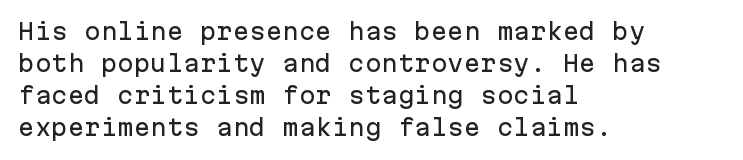
{"italic": "no", "underline": "no", "align": "left", "line_spacing": "normal", "line_spacing_ratio": 1.46, "letter_spacing": "normal", "letter_spacing_em": 0.0, "glyph_px": 22}
